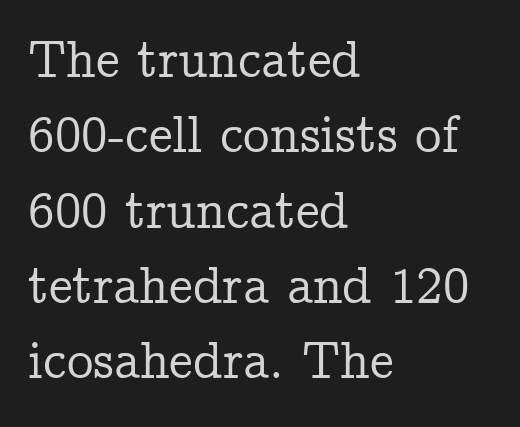
{"serif": "yes", "italic": "no", "width": "normal", "stroke_contrast": "low", "x_height": "medium", "monospaced": "no", "underline": "no", "align": "left", "line_spacing": "normal", "line_spacing_ratio": 1.42, "letter_spacing": "normal", "letter_spacing_em": 0.0, "glyph_px": 53}
